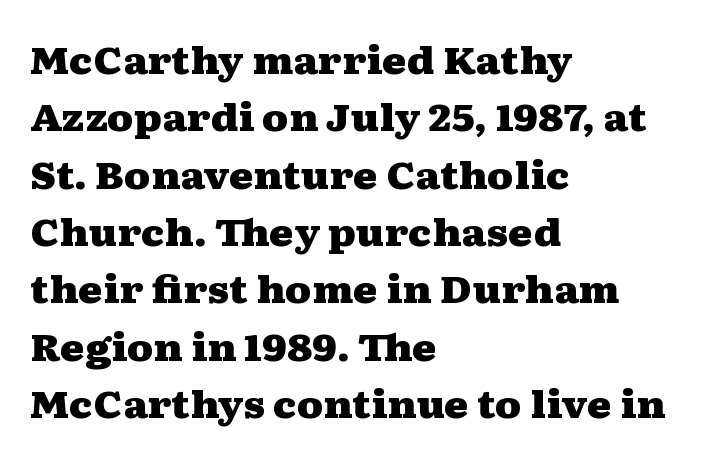
{"serif": "yes", "italic": "no", "bold": "yes", "weight": "heavy", "width": "wide", "stroke_contrast": "medium", "x_height": "medium", "monospaced": "no", "underline": "no", "align": "left", "line_spacing": "normal", "line_spacing_ratio": 1.55, "letter_spacing": "normal", "letter_spacing_em": 0.0, "glyph_px": 37}
